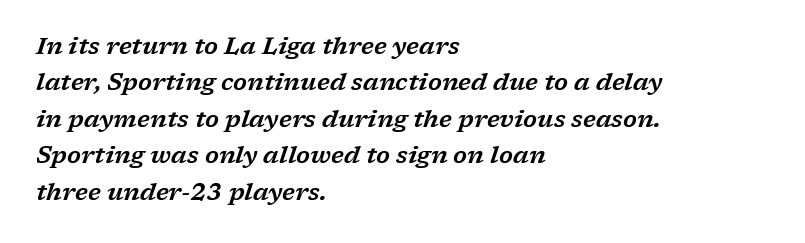
Q: Is the text italic (slanted)? A: Yes, it leans right by about 17 degrees.
Q: Is the text underlined? A: No.
Q: How is the paragraph aligned? A: Left-aligned.
Q: Is the spacing between letters normal or unusually wide? A: Normal.
Q: Is the spacing between lines tight, normal or loose? A: Normal.
